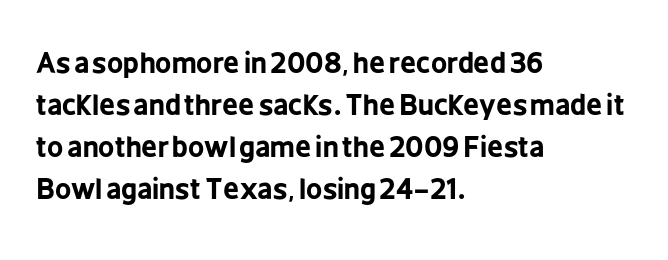
{"serif": "no", "italic": "no", "bold": "yes", "weight": "bold", "width": "condensed", "stroke_contrast": "low", "x_height": "medium", "monospaced": "no", "underline": "no", "align": "left", "line_spacing": "normal", "line_spacing_ratio": 1.5, "letter_spacing": "normal", "letter_spacing_em": 0.0, "glyph_px": 28}
